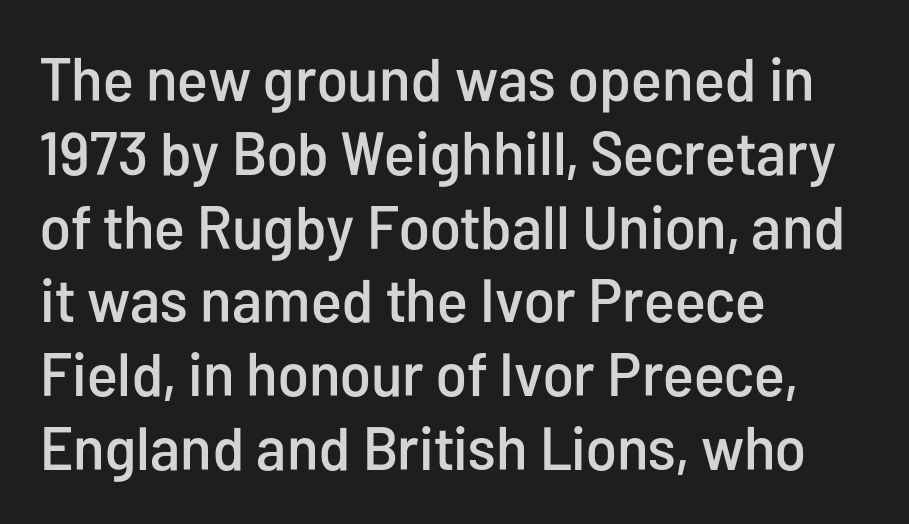
The image shows 61 px condensed sans-serif type, upright; set left-aligned, line spacing 1.21x, normal letter spacing, not underlined; low stroke contrast and a medium x-height.
